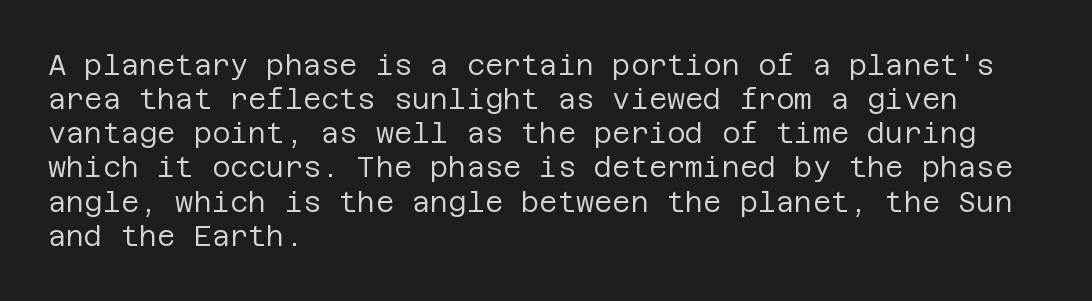
{"serif": "no", "italic": "no", "bold": "no", "weight": "regular", "width": "normal", "stroke_contrast": "low", "x_height": "large", "underline": "no", "align": "left", "line_spacing_ratio": 1.22, "letter_spacing": "normal", "letter_spacing_em": 0.0, "glyph_px": 28}
